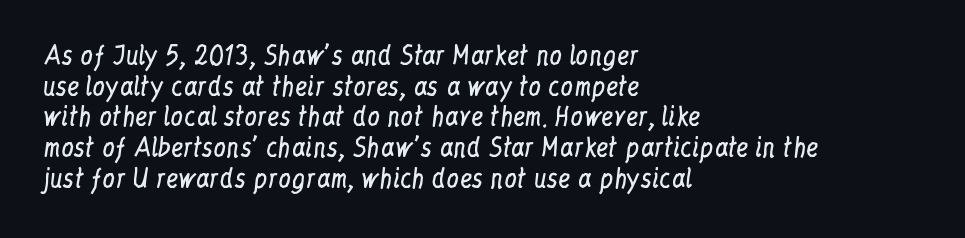
The letters look calm and open, with moderate or lighter stems. Descenders are the only things crossing below the line. Left-aligned paragraph, ragged on the right. Short note: letters normally spaced.
